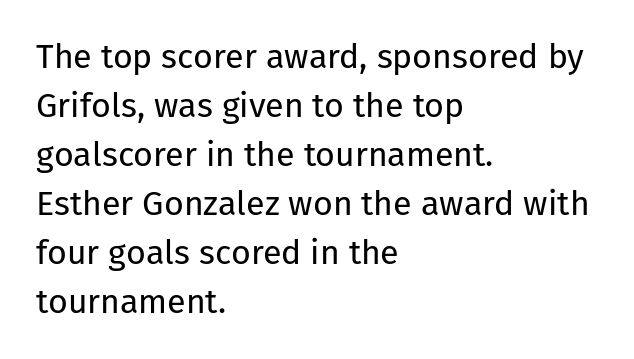
Only glyphs here, with clear space below each row. This reads as an unemphasized weight, regular at the heaviest. The typography opts for an upright posture over an oblique one. You could not count columns in this text — the font is proportionally spaced. The rows are spaced the way most documents space them. Each word holds together tightly as a unit, with standard inter-letter gaps.
